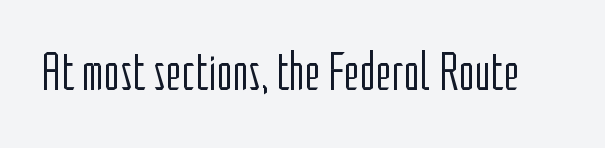
Q: Is the text bold? A: No.
Q: Is the text italic (slanted)? A: No, it is upright.
Q: Is the typeface a serif or a sans-serif typeface? A: Sans-serif.
Q: Is the text underlined? A: No.
Q: Is the spacing between letters normal or unusually wide? A: Normal.
Q: Width (condensed, normal, or wide)? A: Condensed.
Q: Stroke contrast? A: Low.
Q: x-height? A: Medium.
Q: Monospaced? A: No.
